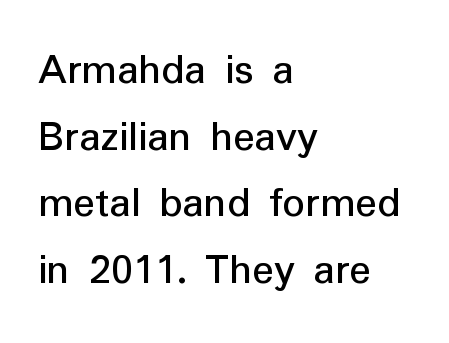
The image shows 45 px regular-weight sans-serif type, upright; set left-aligned, normal line spacing (1.48x), normal letter spacing, not underlined; low stroke contrast and a medium x-height.
